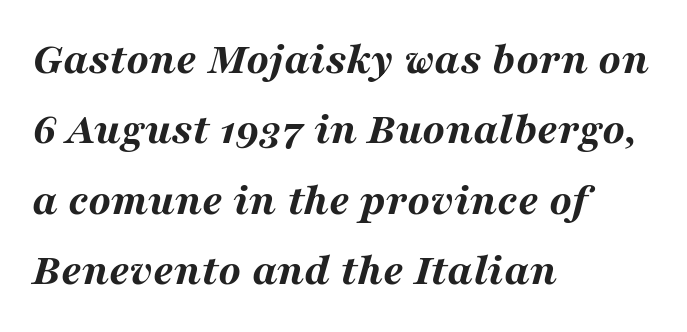
The image shows 46 px bold, wide type, italic (leaning right); set left-aligned, normal line spacing (1.53x), normal letter spacing, not underlined; medium stroke contrast and a medium x-height.
